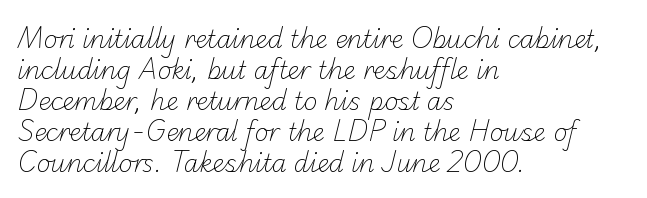
Descenders hang freely into open space. Weight: regular or lighter. One glance says typical: line gaps are just what's usual. You could call the tracking neutral — neither tight nor loose. If you drew a ruler down the left edge, every line would touch it.
